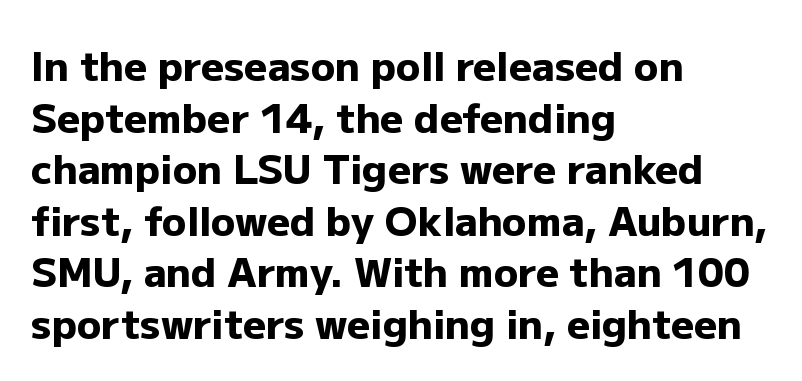
The image shows 40 px heavy sans-serif type, upright; set left-aligned, normal line spacing (1.29x), normal letter spacing, not underlined; low stroke contrast and a medium x-height.
